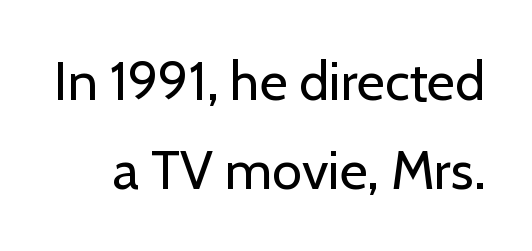
Q: Is the text bold? A: No.
Q: Is the text italic (slanted)? A: No, it is upright.
Q: Is the typeface a serif or a sans-serif typeface? A: Sans-serif.
Q: Is the text underlined? A: No.
Q: Is the spacing between letters normal or unusually wide? A: Normal.
Q: Is the spacing between lines tight, normal or loose? A: Normal.
Q: Width (condensed, normal, or wide)? A: Normal.
Q: Stroke contrast? A: Low.
Q: x-height? A: Medium.
Q: Monospaced? A: No.
